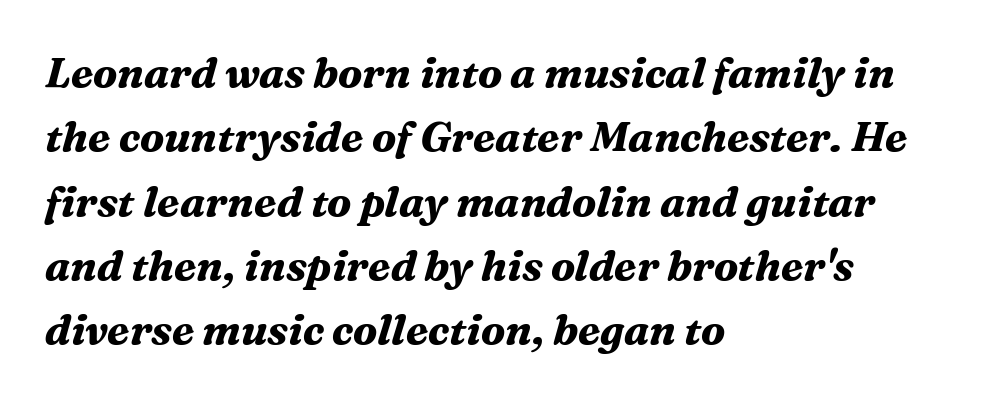
{"serif": "yes", "italic": "yes", "lean": "right", "slant_degrees": 16, "bold": "yes", "weight": "bold", "width": "normal", "stroke_contrast": "medium", "x_height": "medium", "monospaced": "no", "underline": "no", "align": "left", "line_spacing": "normal", "line_spacing_ratio": 1.53, "letter_spacing": "normal", "letter_spacing_em": 0.0, "glyph_px": 42}
